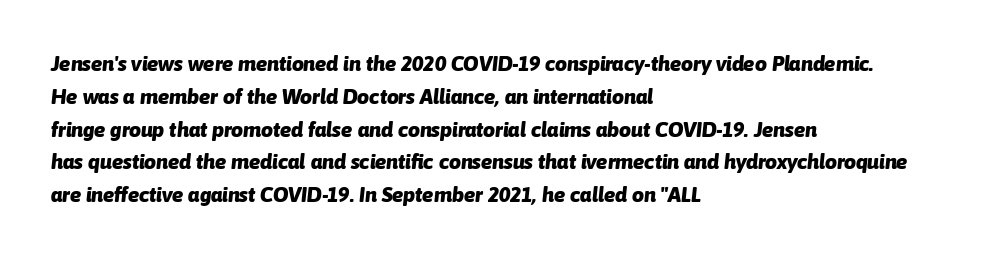
Q: Is the text bold? A: Yes.
Q: Is the text italic (slanted)? A: Yes, it leans right by about 6 degrees.
Q: Is the text underlined? A: No.
Q: How is the paragraph aligned? A: Left-aligned.
Q: Is the spacing between letters normal or unusually wide? A: Normal.
Q: Is the spacing between lines tight, normal or loose? A: Normal.
